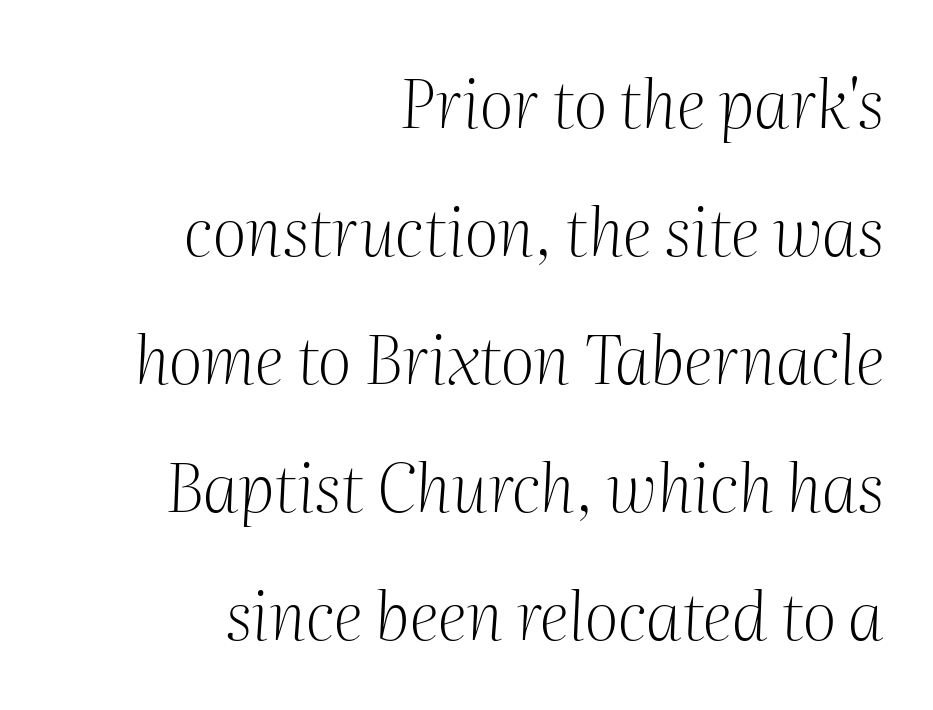
Q: Is the text bold? A: No.
Q: Is the text italic (slanted)? A: Yes, it leans right by about 2 degrees.
Q: Is the typeface a serif or a sans-serif typeface? A: Serif.
Q: Is the text underlined? A: No.
Q: How is the paragraph aligned? A: Right-aligned.
Q: Is the spacing between letters normal or unusually wide? A: Normal.
Q: Is the spacing between lines tight, normal or loose? A: Loose.
Q: Width (condensed, normal, or wide)? A: Normal.
Q: Stroke contrast? A: Medium.
Q: x-height? A: Medium.
Q: Monospaced? A: No.
